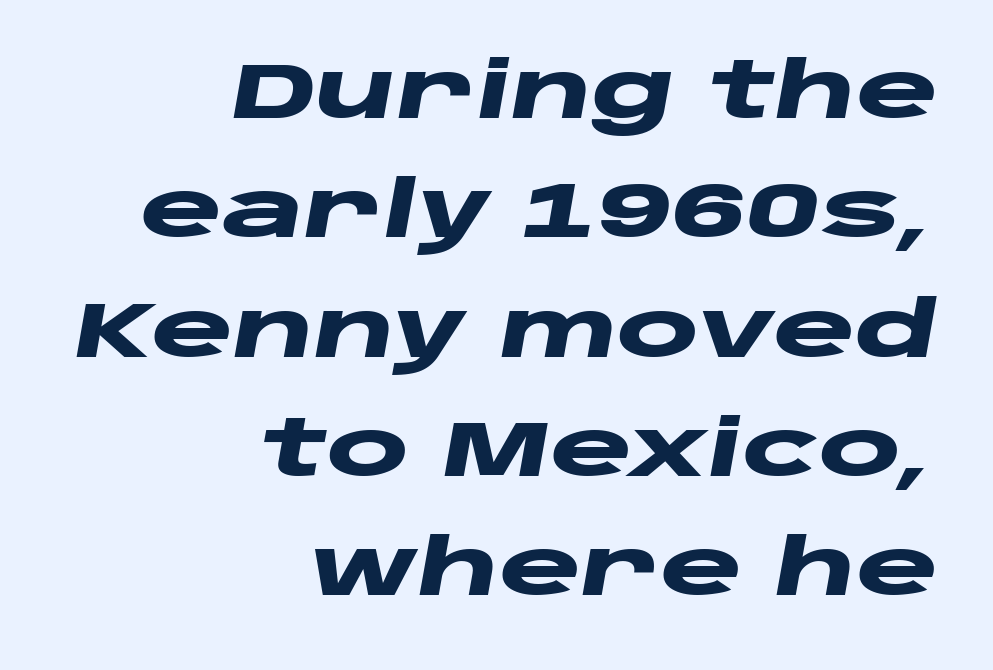
Q: Is the text bold? A: Yes.
Q: Is the text italic (slanted)? A: Yes, it leans right by about 10 degrees.
Q: Is the text underlined? A: No.
Q: How is the paragraph aligned? A: Right-aligned.
Q: Is the spacing between letters normal or unusually wide? A: Normal.
Q: Is the spacing between lines tight, normal or loose? A: Normal.
Q: Width (condensed, normal, or wide)? A: Wide.
Q: Stroke contrast? A: Low.
Q: x-height? A: Large.
Q: Monospaced? A: No.
